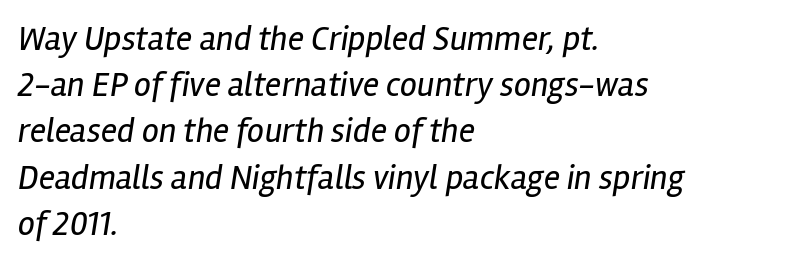
On a weight scale, this lands at 450 or below. This sample is left-justified, so line endings fall wherever the words run out. Students, observe: this is what conventionally led text looks like. Characters are canted at an angle relative to the baseline's perpendicular. Descender tails drop into unmarked territory. Note the varied advance widths — an 'i' is clearly narrower than an 'm'.
